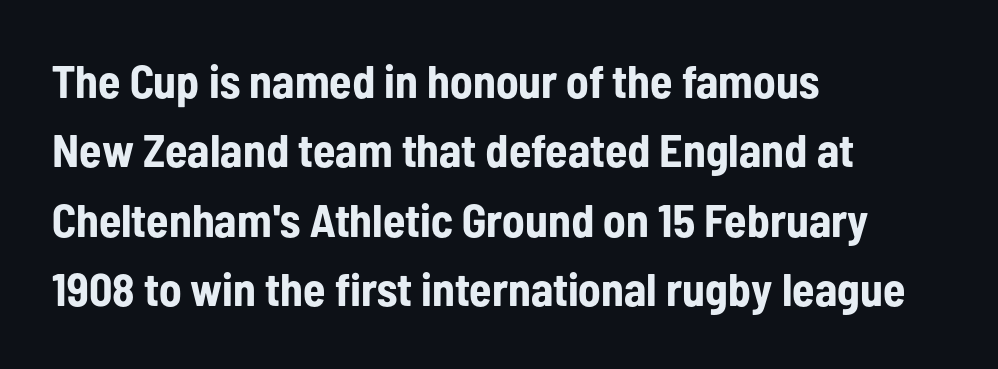
Grotesque or geometric, the face here clearly has no serifs. This sample is left-justified, so line endings fall wherever the words run out. Underlining? Definitely not there. These lines carry a lot of weight — the face is fully bold. The passage shown stacks its lines at a standard gap.
